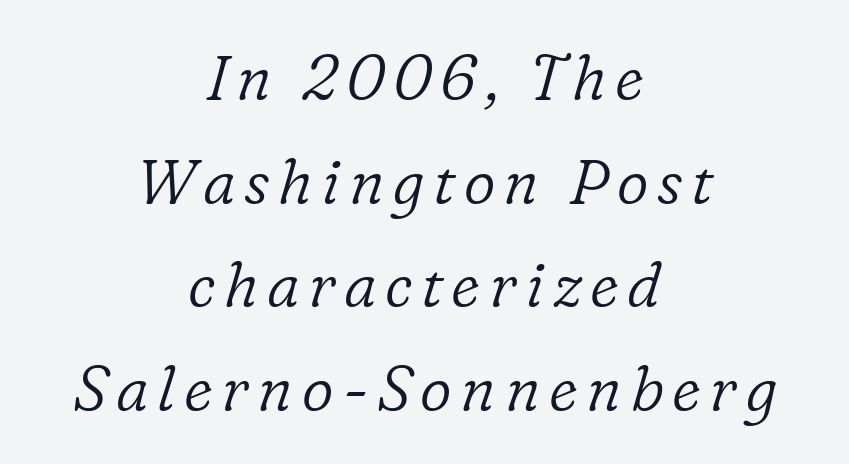
The image shows 62 px light serif type, italic (leaning right); set centered, normal line spacing (1.67x), not underlined; low stroke contrast and a medium x-height.
